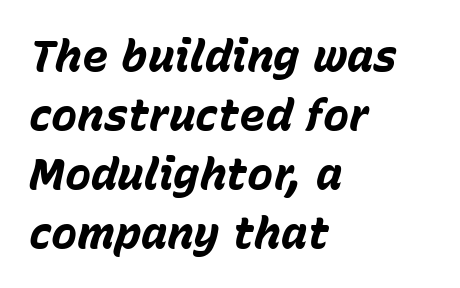
Q: Is the text bold? A: Yes.
Q: Is the text italic (slanted)? A: Yes, it leans right by about 15 degrees.
Q: Is the text underlined? A: No.
Q: How is the paragraph aligned? A: Left-aligned.
Q: Is the spacing between letters normal or unusually wide? A: Normal.
Q: Is the spacing between lines tight, normal or loose? A: Normal.
Q: Width (condensed, normal, or wide)? A: Normal.
Q: Stroke contrast? A: Low.
Q: x-height? A: Medium.
Q: Monospaced? A: No.
